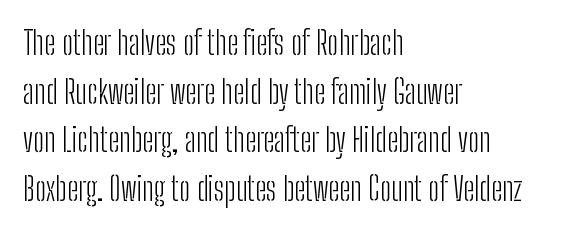
Q: Is the text bold? A: No.
Q: Is the text italic (slanted)? A: No, it is upright.
Q: Is the typeface a serif or a sans-serif typeface? A: Sans-serif.
Q: Is the text underlined? A: No.
Q: How is the paragraph aligned? A: Left-aligned.
Q: Is the spacing between letters normal or unusually wide? A: Normal.
Q: Is the spacing between lines tight, normal or loose? A: Normal.
Q: Width (condensed, normal, or wide)? A: Condensed.
Q: Stroke contrast? A: Low.
Q: x-height? A: Medium.
Q: Monospaced? A: No.
